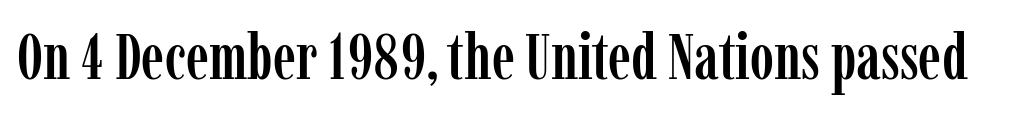
Inter-character spacing is left at the font's built-in metrics. Spacing verdict: proportional, widths tailored to each character. Is this a sans? No — the strokes have serifs. Rendered with straight, roman letterforms. Any mark beneath the type? The region is blank.
